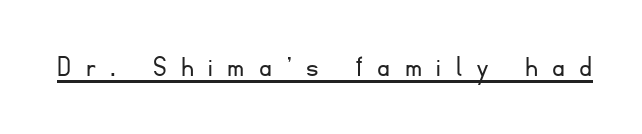
Q: Is the text bold? A: No.
Q: Is the text italic (slanted)? A: No, it is upright.
Q: Is the typeface a serif or a sans-serif typeface? A: Sans-serif.
Q: Is the text underlined? A: Yes.
Q: Is the spacing between letters normal or unusually wide? A: Unusually wide.
Q: Width (condensed, normal, or wide)? A: Normal.
Q: Stroke contrast? A: Low.
Q: x-height? A: Small.
Q: Monospaced? A: No.
